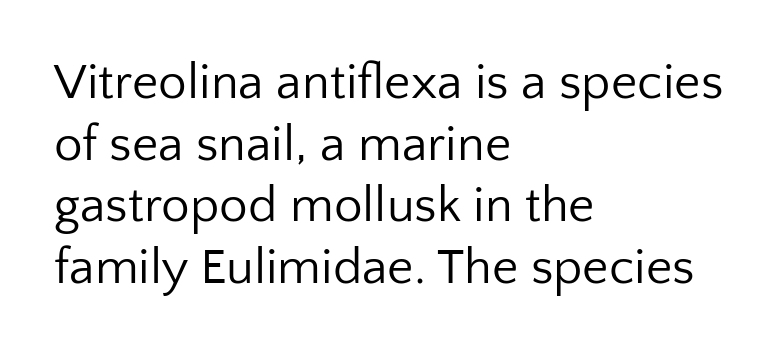
Ascenders rise straight up at ninety degrees. In terms of letterform style, serifs are entirely absent. Rule under the text: the space is simply empty. The rendering uses natural spacing where letterforms have individual widths.
